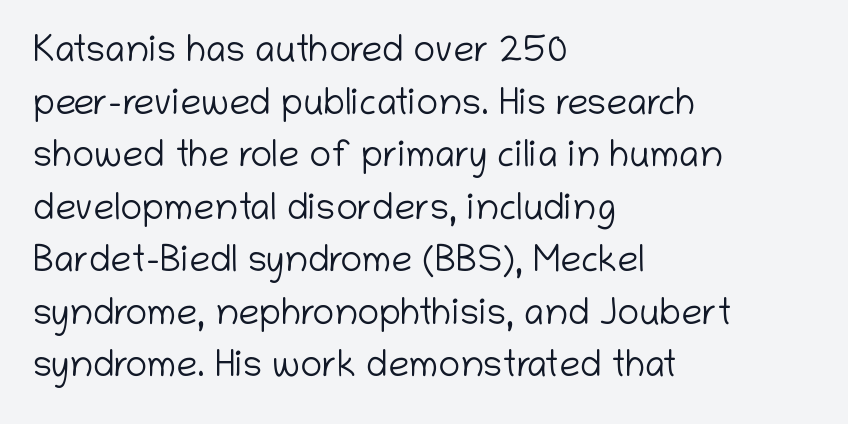
Q: Is the text bold? A: No.
Q: Is the text italic (slanted)? A: No, it is upright.
Q: Is the typeface a serif or a sans-serif typeface? A: Sans-serif.
Q: Is the text underlined? A: No.
Q: How is the paragraph aligned? A: Left-aligned.
Q: Is the spacing between letters normal or unusually wide? A: Normal.
Q: Is the spacing between lines tight, normal or loose? A: Normal.
Q: Width (condensed, normal, or wide)? A: Normal.
Q: Stroke contrast? A: Low.
Q: x-height? A: Medium.
Q: Monospaced? A: No.
